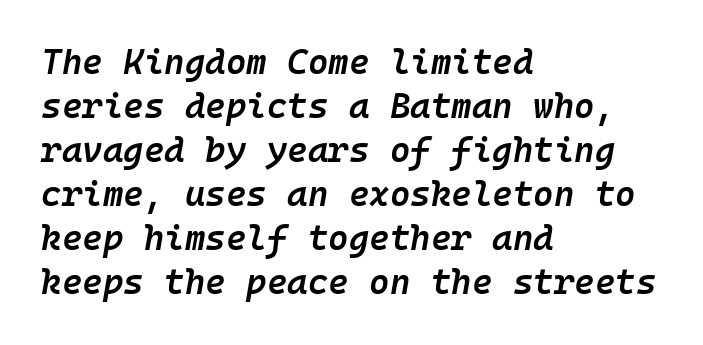
Q: Is the text bold? A: Semi-bold.
Q: Is the text italic (slanted)? A: Yes, it leans right by about 10 degrees.
Q: Is the text underlined? A: No.
Q: How is the paragraph aligned? A: Left-aligned.
Q: Is the spacing between letters normal or unusually wide? A: Normal.
Q: Is the spacing between lines tight, normal or loose? A: Normal.
Q: Width (condensed, normal, or wide)? A: Normal.
Q: Stroke contrast? A: Low.
Q: x-height? A: Medium.
Q: Monospaced? A: Yes.
